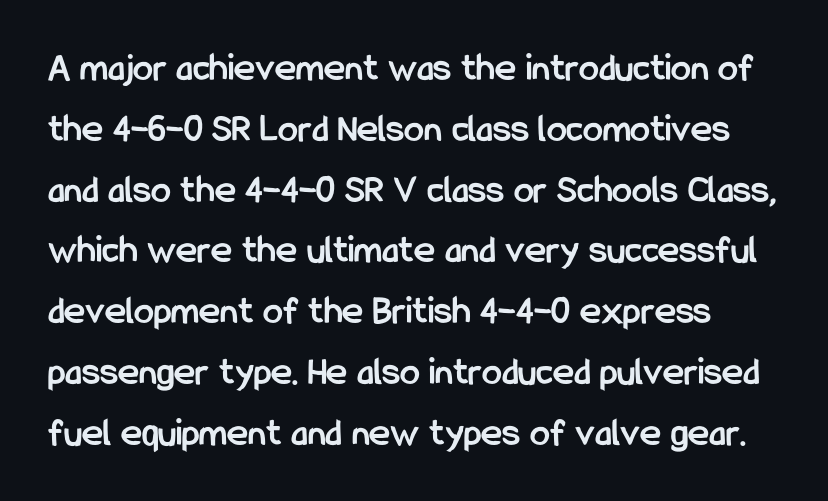
{"serif": "no", "italic": "no", "bold": "yes", "weight": "semibold", "width": "condensed", "stroke_contrast": "low", "x_height": "medium", "monospaced": "no", "underline": "no", "line_spacing": "normal", "line_spacing_ratio": 1.52, "letter_spacing": "normal", "letter_spacing_em": 0.0, "glyph_px": 40}
